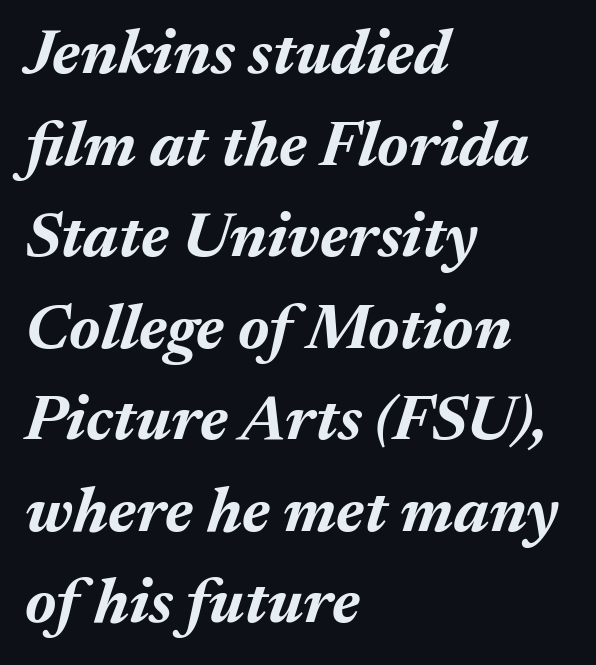
Q: Is the text bold? A: Yes.
Q: Is the text italic (slanted)? A: Yes, it leans right by about 17 degrees.
Q: Is the text underlined? A: No.
Q: How is the paragraph aligned? A: Left-aligned.
Q: Is the spacing between letters normal or unusually wide? A: Normal.
Q: Is the spacing between lines tight, normal or loose? A: Normal.
Q: Width (condensed, normal, or wide)? A: Normal.
Q: Stroke contrast? A: Medium.
Q: x-height? A: Medium.
Q: Monospaced? A: No.
